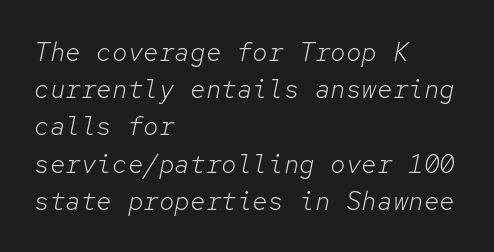
Q: Is the text bold? A: No.
Q: Is the text italic (slanted)? A: Yes, it leans right by about 12 degrees.
Q: Is the text underlined? A: No.
Q: How is the paragraph aligned? A: Left-aligned.
Q: Is the spacing between letters normal or unusually wide? A: Normal.
Q: Is the spacing between lines tight, normal or loose? A: Normal.
